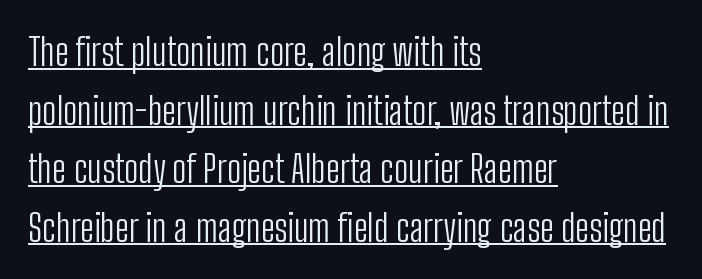
Q: Is the text bold? A: No.
Q: Is the text italic (slanted)? A: No, it is upright.
Q: Is the typeface a serif or a sans-serif typeface? A: Sans-serif.
Q: Is the text underlined? A: Yes.
Q: How is the paragraph aligned? A: Left-aligned.
Q: Is the spacing between letters normal or unusually wide? A: Normal.
Q: Is the spacing between lines tight, normal or loose? A: Normal.
Q: Width (condensed, normal, or wide)? A: Condensed.
Q: Stroke contrast? A: Low.
Q: x-height? A: Medium.
Q: Monospaced? A: No.
